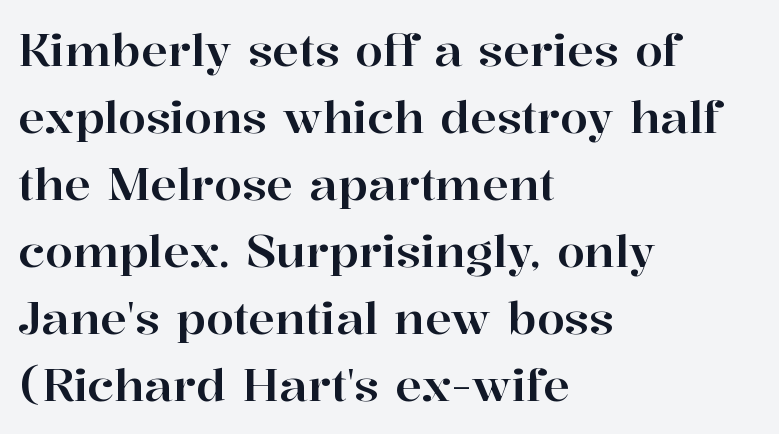
Q: Is the text italic (slanted)? A: No, it is upright.
Q: Is the typeface a serif or a sans-serif typeface? A: Serif.
Q: Is the text underlined? A: No.
Q: How is the paragraph aligned? A: Left-aligned.
Q: Is the spacing between letters normal or unusually wide? A: Normal.
Q: Is the spacing between lines tight, normal or loose? A: Normal.
Q: Width (condensed, normal, or wide)? A: Normal.
Q: Stroke contrast? A: High.
Q: x-height? A: Medium.
Q: Monospaced? A: No.
